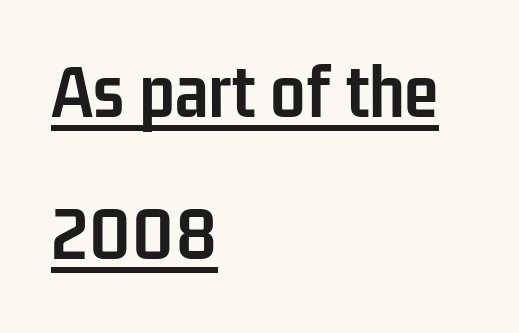
Q: Is the text bold? A: Yes.
Q: Is the text italic (slanted)? A: No, it is upright.
Q: Is the typeface a serif or a sans-serif typeface? A: Sans-serif.
Q: Is the text underlined? A: Yes.
Q: How is the paragraph aligned? A: Left-aligned.
Q: Is the spacing between letters normal or unusually wide? A: Normal.
Q: Width (condensed, normal, or wide)? A: Condensed.
Q: Stroke contrast? A: Low.
Q: x-height? A: Medium.
Q: Monospaced? A: No.
